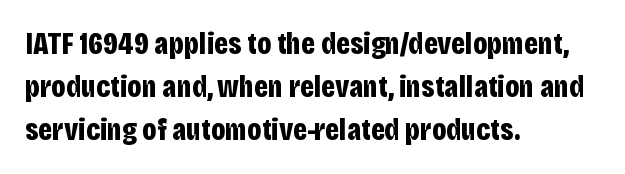
The image shows 31 px bold, condensed sans-serif type, upright; set left-aligned, normal line spacing (1.38x), normal letter spacing, not underlined; low stroke contrast and a large x-height.
